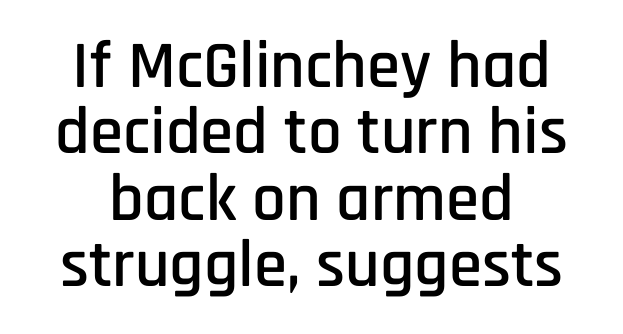
Nothing unusual about the tracking: characters are spaced as the font intends. Check under the words: just untouched page. You can tell it's not italic because the verticals are truly vertical. Think of a printed novel: that variable character pitch is what you see here. If you measured baseline to baseline, you'd find a short distance. A centered setting, common on invitations and titles, is used for this passage.
